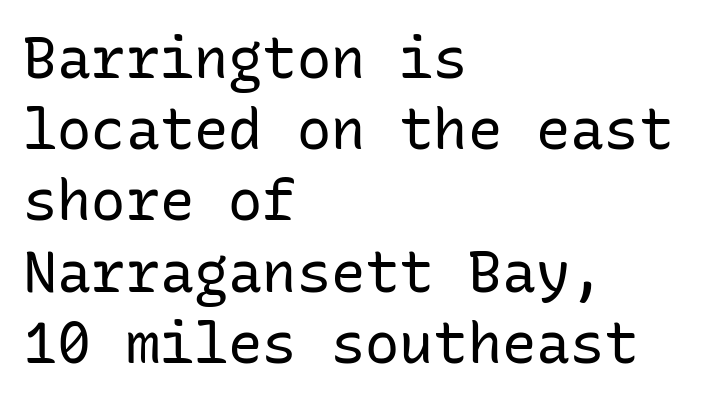
Q: Is the text bold? A: No.
Q: Is the text italic (slanted)? A: No, it is upright.
Q: Is the typeface a serif or a sans-serif typeface? A: Sans-serif.
Q: Is the text underlined? A: No.
Q: How is the paragraph aligned? A: Left-aligned.
Q: Is the spacing between letters normal or unusually wide? A: Normal.
Q: Is the spacing between lines tight, normal or loose? A: Normal.
Q: Width (condensed, normal, or wide)? A: Normal.
Q: Stroke contrast? A: Low.
Q: x-height? A: Medium.
Q: Monospaced? A: Yes.
